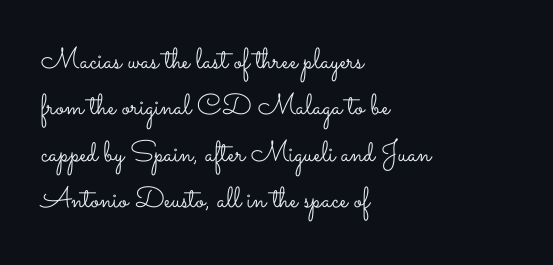
{"bold": "no", "weight": "light", "width": "wide", "stroke_contrast": "low", "x_height": "small", "monospaced": "no", "underline": "no", "align": "left", "line_spacing": "normal", "line_spacing_ratio": 1.6, "letter_spacing": "normal", "letter_spacing_em": 0.0, "glyph_px": 29}
